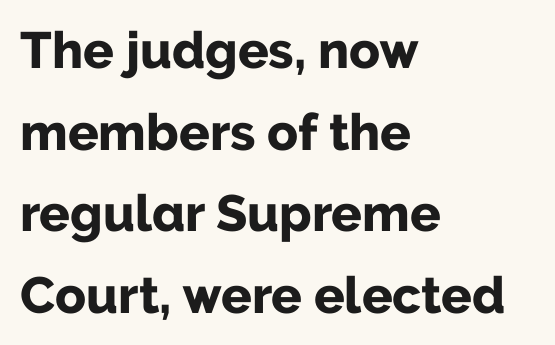
The image shows 51 px bold sans-serif type, upright; set left-aligned, normal line spacing (1.6x), normal letter spacing, not underlined; low stroke contrast and a medium x-height.
